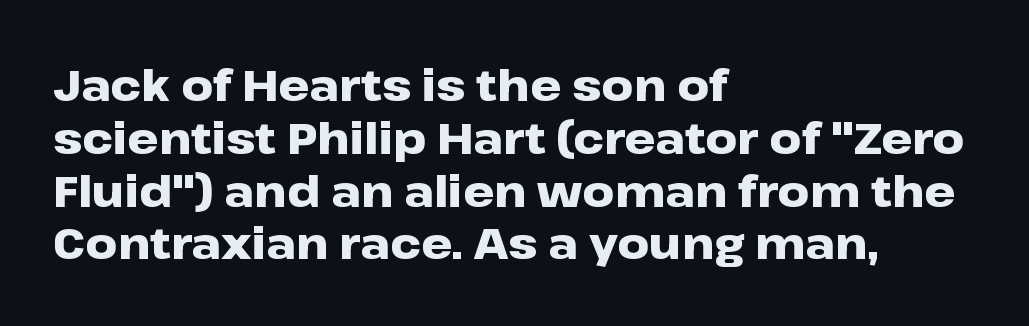
The image shows 44 px heavy, wide sans-serif type, upright; set left-aligned, line spacing 1.2x, normal letter spacing, not underlined; low stroke contrast and a medium x-height.
